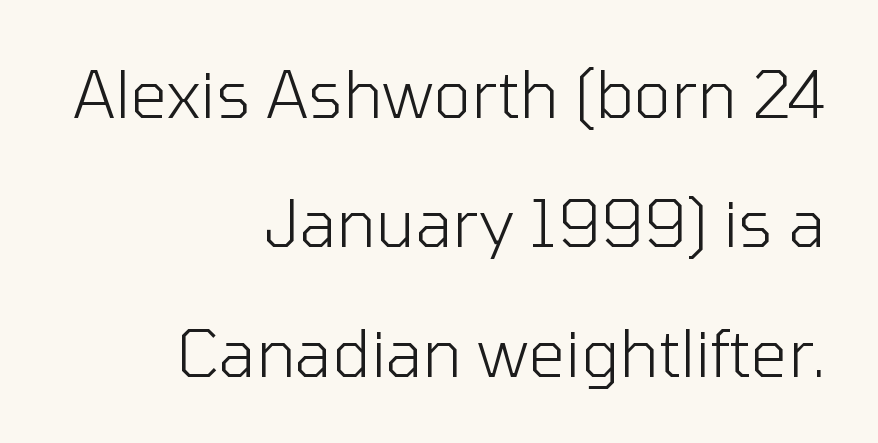
This is sans-serif lettering, the kind often seen on screens and signage. Think of a printed novel: that variable character pitch is what you see here. Do the letters lean? They stand straight. Is the type heavy? It reads as light-to-regular instead.
